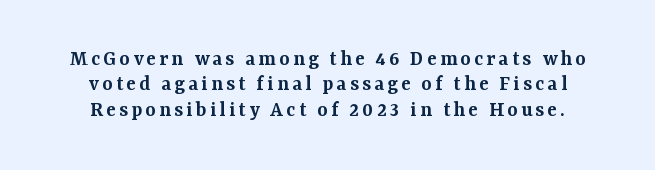
Q: Is the text bold? A: Semi-bold.
Q: Is the text italic (slanted)? A: No, it is upright.
Q: Is the text underlined? A: No.
Q: Is the spacing between lines tight, normal or loose? A: Tight.
